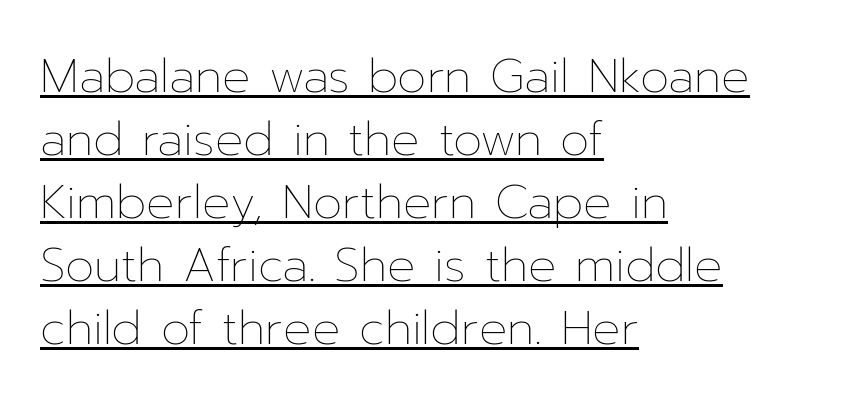
Q: Is the text bold? A: No.
Q: Is the text italic (slanted)? A: No, it is upright.
Q: Is the text underlined? A: Yes.
Q: How is the paragraph aligned? A: Left-aligned.
Q: Is the spacing between letters normal or unusually wide? A: Normal.
Q: Is the spacing between lines tight, normal or loose? A: Normal.
Q: Width (condensed, normal, or wide)? A: Normal.
Q: Stroke contrast? A: Low.
Q: x-height? A: Medium.
Q: Monospaced? A: No.
